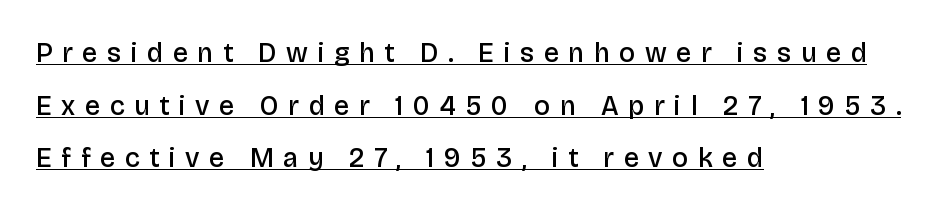
Q: Is the text bold? A: Semi-bold.
Q: Is the text italic (slanted)? A: No, it is upright.
Q: Is the text underlined? A: Yes.
Q: How is the paragraph aligned? A: Left-aligned.
Q: Is the spacing between letters normal or unusually wide? A: Unusually wide.
Q: Is the spacing between lines tight, normal or loose? A: Loose.
